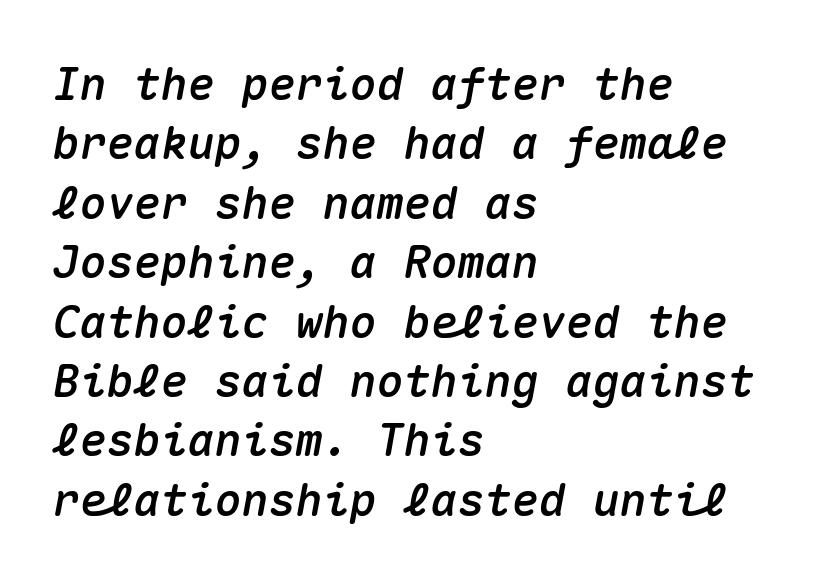
{"italic": "yes", "lean": "right", "slant_degrees": 10, "width": "normal", "stroke_contrast": "medium", "x_height": "medium", "monospaced": "yes", "underline": "no", "align": "left", "line_spacing": "normal", "line_spacing_ratio": 1.32, "letter_spacing": "normal", "letter_spacing_em": 0.0, "glyph_px": 45}
